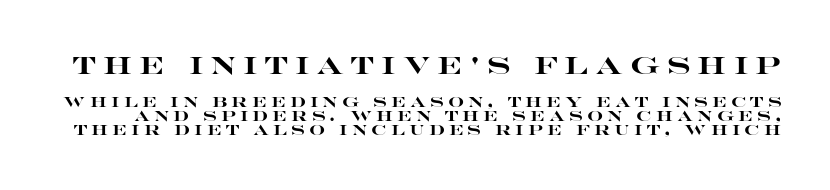
The image shows 24 px bold type, upright; set tight line spacing (1.0x), unusually wide letter spacing (+0.3 em), not underlined; the first (top) block is 1.71x larger.
